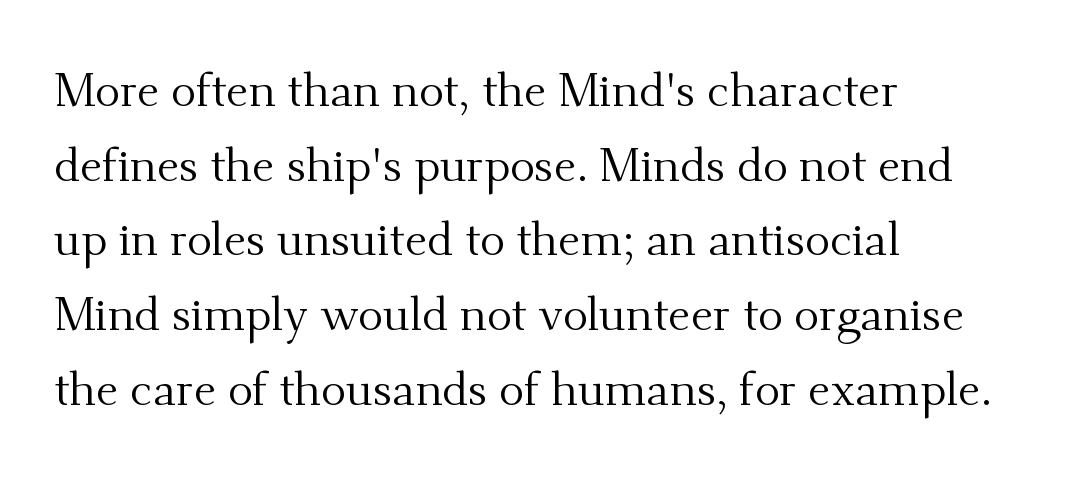
Q: Is the text bold? A: No.
Q: Is the text italic (slanted)? A: No, it is upright.
Q: Is the typeface a serif or a sans-serif typeface? A: Serif.
Q: Is the text underlined? A: No.
Q: How is the paragraph aligned? A: Left-aligned.
Q: Is the spacing between letters normal or unusually wide? A: Normal.
Q: Is the spacing between lines tight, normal or loose? A: Normal.
Q: Width (condensed, normal, or wide)? A: Normal.
Q: Stroke contrast? A: Medium.
Q: x-height? A: Small.
Q: Monospaced? A: No.
